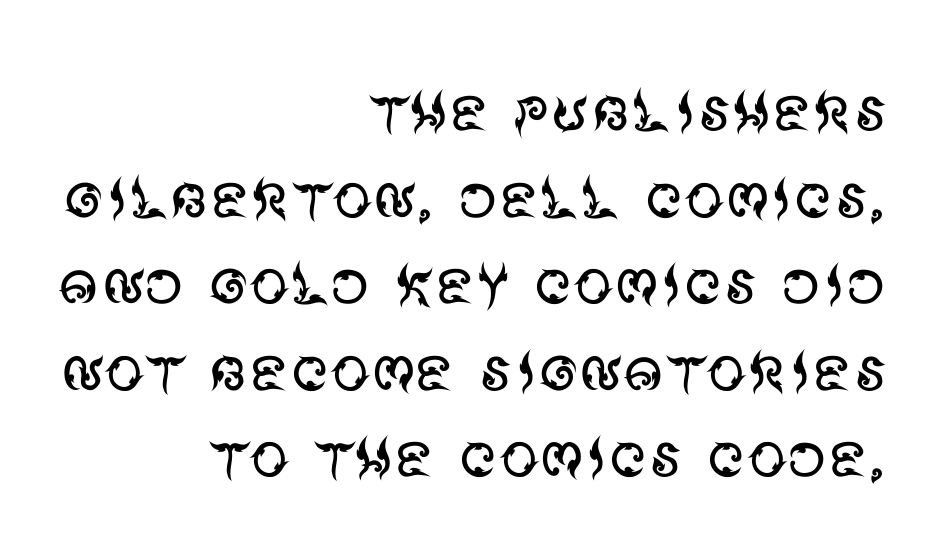
The font family rendered here belongs to the sans-serif group. Think of a printed novel: that variable character pitch is what you see here. Tracking value appears to be zero — textbook default spacing. Check under the words: just untouched page.
